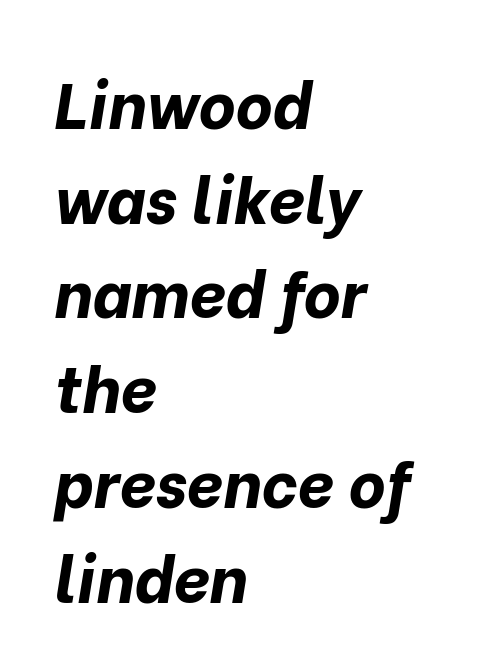
Note the varied advance widths — an 'i' is clearly narrower than an 'm'. Does the leading feel generous? No, just average. Glance below the letters and you will spot only blank space. The compositor pushed each line to the left boundary. Quick note: italic.
